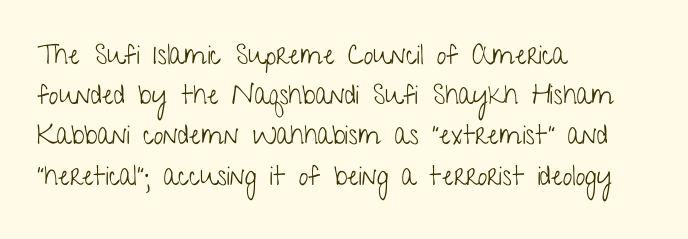
{"italic": "no", "bold": "no", "underline": "no", "align": "left", "line_spacing": "normal", "line_spacing_ratio": 1.49, "letter_spacing": "normal", "letter_spacing_em": 0.0, "glyph_px": 27}
